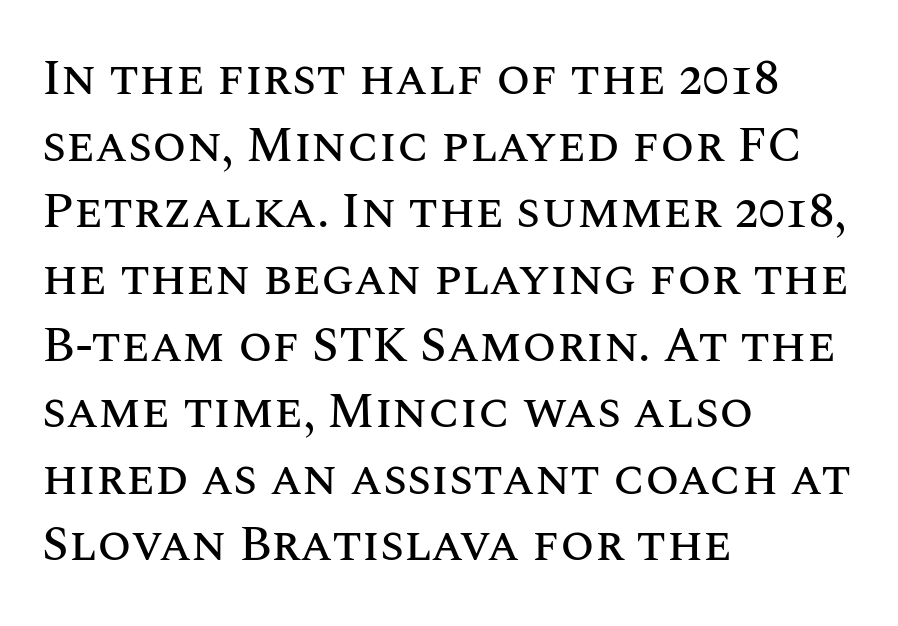
The image shows 49 px text type, upright; set left-aligned, normal line spacing (1.36x), normal letter spacing, not underlined; medium stroke contrast and a large x-height.
